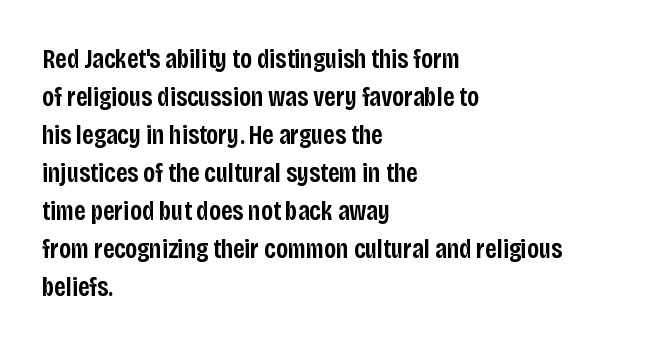
Q: Is the text bold? A: Semi-bold.
Q: Is the text italic (slanted)? A: No, it is upright.
Q: Is the text underlined? A: No.
Q: How is the paragraph aligned? A: Left-aligned.
Q: Is the spacing between letters normal or unusually wide? A: Normal.
Q: Is the spacing between lines tight, normal or loose? A: Normal.
